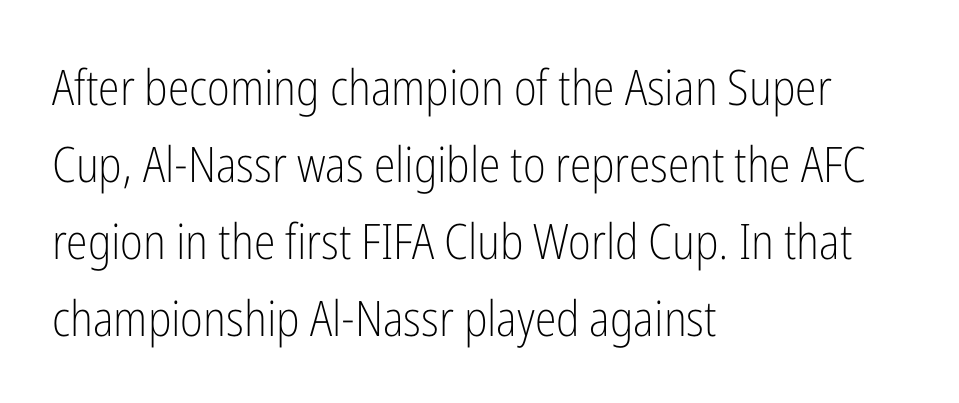
Q: Is the text bold? A: No.
Q: Is the text italic (slanted)? A: No, it is upright.
Q: Is the typeface a serif or a sans-serif typeface? A: Sans-serif.
Q: Is the text underlined? A: No.
Q: How is the paragraph aligned? A: Left-aligned.
Q: Is the spacing between letters normal or unusually wide? A: Normal.
Q: Is the spacing between lines tight, normal or loose? A: Normal.
Q: Width (condensed, normal, or wide)? A: Condensed.
Q: Stroke contrast? A: Low.
Q: x-height? A: Medium.
Q: Monospaced? A: No.
